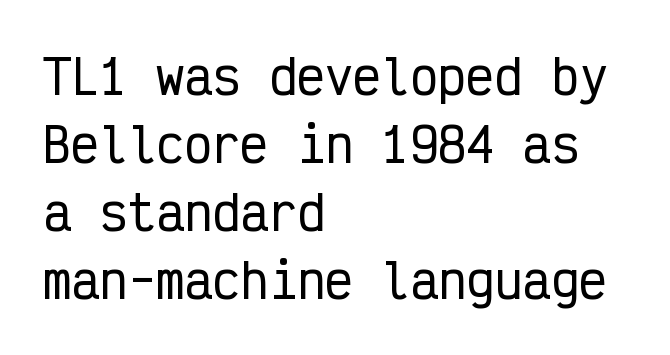
I'd call this a sans setting — the letters go barefoot. Is the block centered? No — it sits flush against the left margin. Leading: standard. Italic: no, the glyphs are upright roman. Quick note: underline off.
